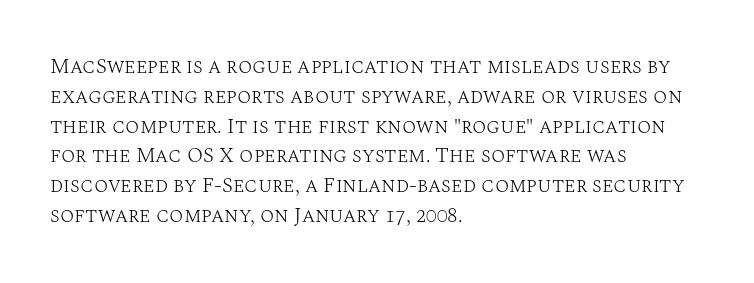
The image shows 21 px text type, upright; set left-aligned, normal line spacing (1.42x), normal letter spacing, not underlined.
